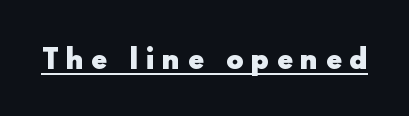
The image shows 26 px bold type, upright; set unusually wide letter spacing (+0.31 em), underlined.
